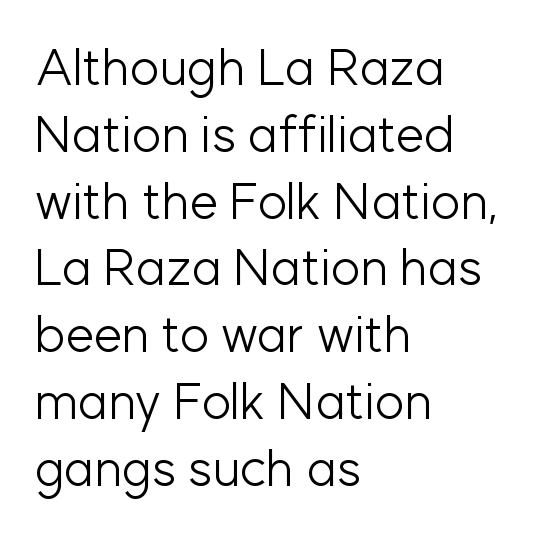
The image shows 51 px light sans-serif type, upright; set left-aligned, normal line spacing (1.31x), normal letter spacing, not underlined; low stroke contrast and a medium x-height.
